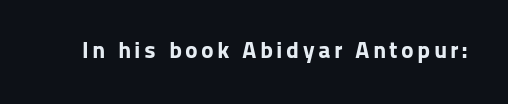
Q: Is the text bold? A: Yes.
Q: Is the text italic (slanted)? A: No, it is upright.
Q: Is the text underlined? A: No.
